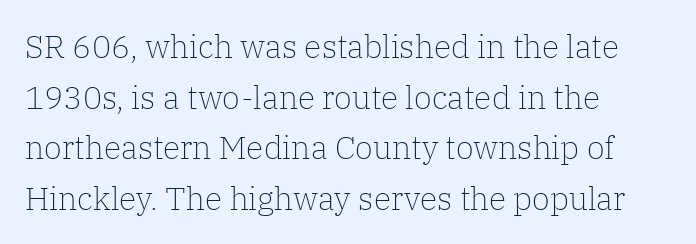
The image shows 32 px light serif type, upright; set left-aligned, normal line spacing (1.58x), normal letter spacing, not underlined; low stroke contrast and a medium x-height.
